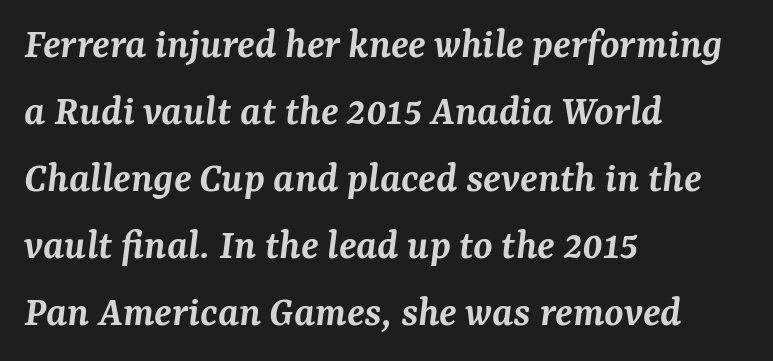
{"serif": "yes", "italic": "yes", "lean": "right", "slant_degrees": 7, "bold": "semi", "weight": "semibold", "width": "normal", "stroke_contrast": "medium", "x_height": "medium", "monospaced": "no", "underline": "no", "align": "left", "line_spacing": "normal", "line_spacing_ratio": 1.52, "letter_spacing": "normal", "letter_spacing_em": 0.0, "glyph_px": 44}
